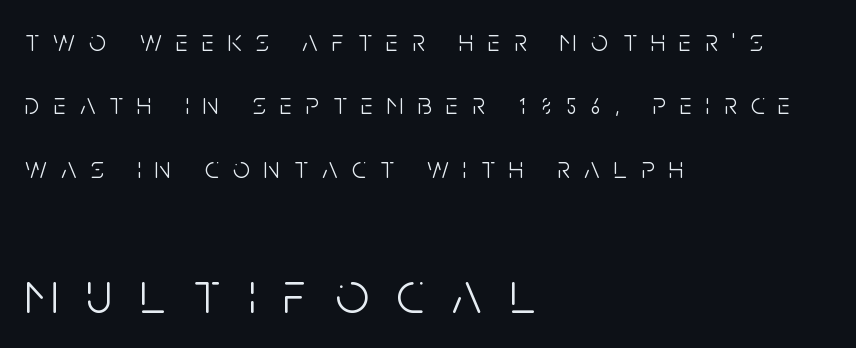
The baseline area is clear. Italic? Not at all — the glyphs are vertical. Scale increases going downward across the two blocks. On a weight scale, this lands at 450 or below.
